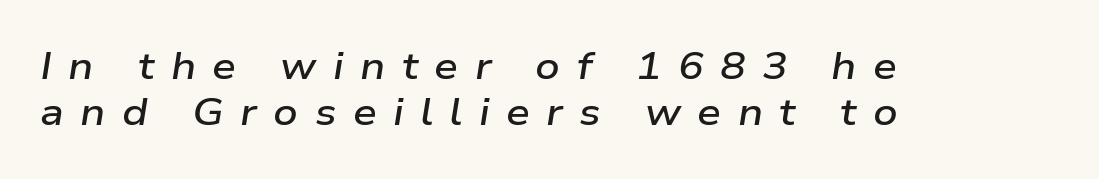
Q: Is the text bold? A: Semi-bold.
Q: Is the text italic (slanted)? A: Yes, it leans right by about 9 degrees.
Q: Is the text underlined? A: No.
Q: How is the paragraph aligned? A: Left-aligned.
Q: Is the spacing between letters normal or unusually wide? A: Unusually wide.
Q: Width (condensed, normal, or wide)? A: Wide.
Q: Stroke contrast? A: Low.
Q: x-height? A: Medium.
Q: Monospaced? A: No.
